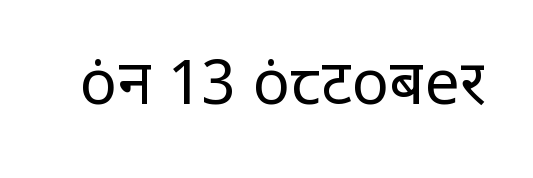
{"serif": "no", "italic": "no", "bold": "no", "weight": "regular", "width": "normal", "stroke_contrast": "low", "x_height": "medium", "monospaced": "no", "underline": "no", "letter_spacing": "normal", "letter_spacing_em": 0.0, "glyph_px": 62}
